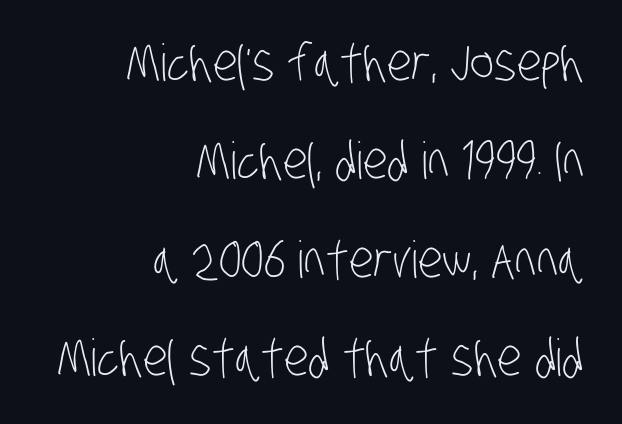
The image shows 51 px light, condensed sans-serif type; set right-aligned, loose line spacing (1.93x), normal letter spacing, not underlined; low stroke contrast and a large x-height.
